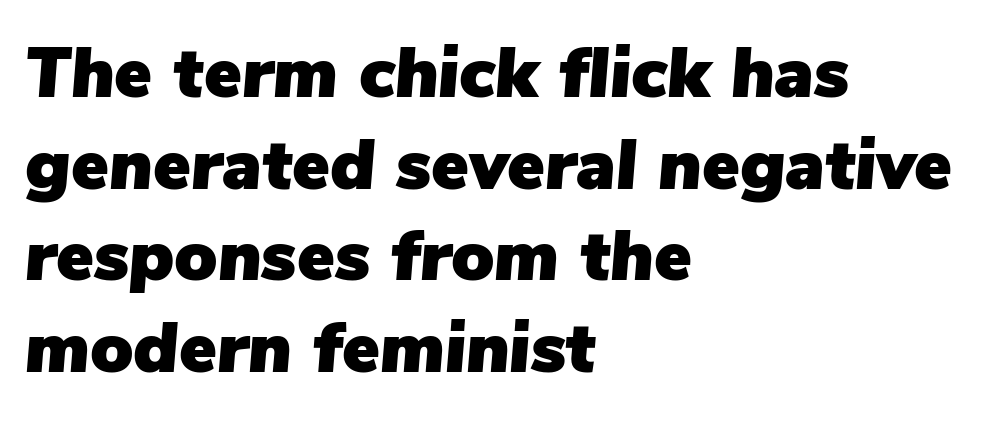
The image shows 71 px text type, italic (leaning right); set left-aligned, normal line spacing (1.29x), normal letter spacing, not underlined; low stroke contrast and a medium x-height.
